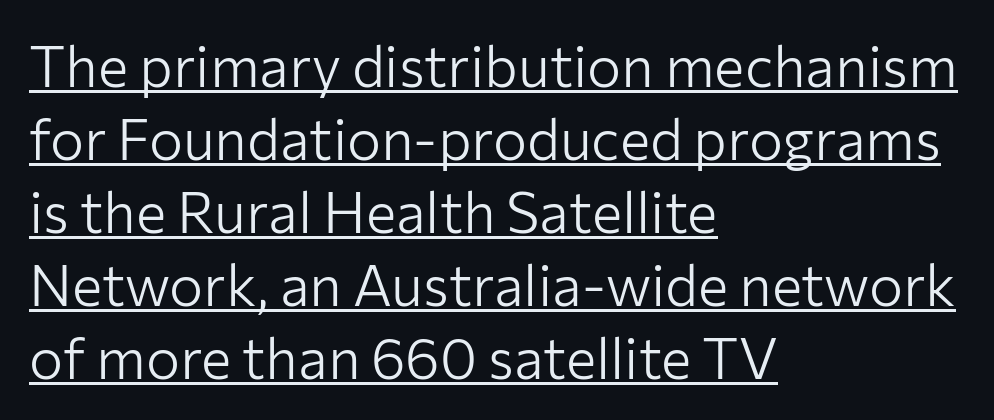
Q: Is the text bold? A: No.
Q: Is the text italic (slanted)? A: No, it is upright.
Q: Is the typeface a serif or a sans-serif typeface? A: Sans-serif.
Q: Is the text underlined? A: Yes.
Q: How is the paragraph aligned? A: Left-aligned.
Q: Is the spacing between letters normal or unusually wide? A: Normal.
Q: Is the spacing between lines tight, normal or loose? A: Normal.
Q: Width (condensed, normal, or wide)? A: Normal.
Q: Stroke contrast? A: Low.
Q: x-height? A: Medium.
Q: Monospaced? A: No.
